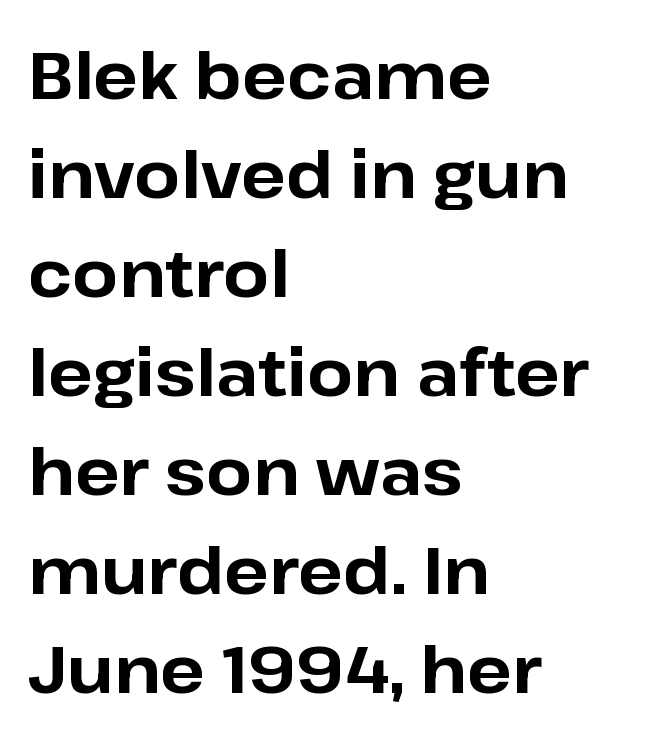
{"serif": "no", "italic": "no", "bold": "yes", "weight": "bold", "width": "normal", "stroke_contrast": "low", "x_height": "medium", "monospaced": "no", "underline": "no", "align": "left", "line_spacing": "normal", "line_spacing_ratio": 1.5, "letter_spacing": "normal", "letter_spacing_em": 0.0, "glyph_px": 66}
